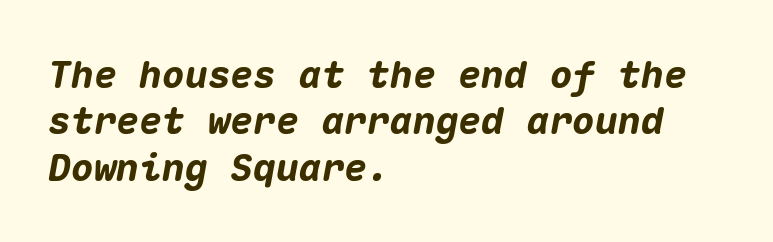
The image shows 38 px heavy type, italic (leaning right), monospaced; set left-aligned, line spacing 1.22x, normal letter spacing, not underlined; medium stroke contrast and a medium x-height.
